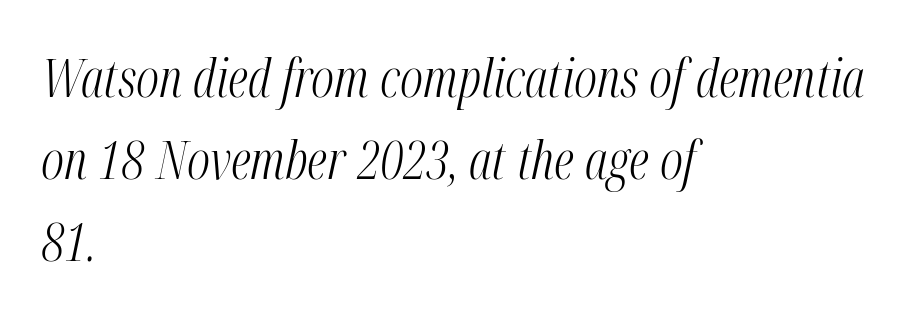
Q: Is the text bold? A: No.
Q: Is the text italic (slanted)? A: Yes, it leans right by about 12 degrees.
Q: Is the text underlined? A: No.
Q: How is the paragraph aligned? A: Left-aligned.
Q: Is the spacing between letters normal or unusually wide? A: Normal.
Q: Is the spacing between lines tight, normal or loose? A: Normal.
Q: Width (condensed, normal, or wide)? A: Condensed.
Q: Stroke contrast? A: Medium.
Q: x-height? A: Medium.
Q: Monospaced? A: No.
